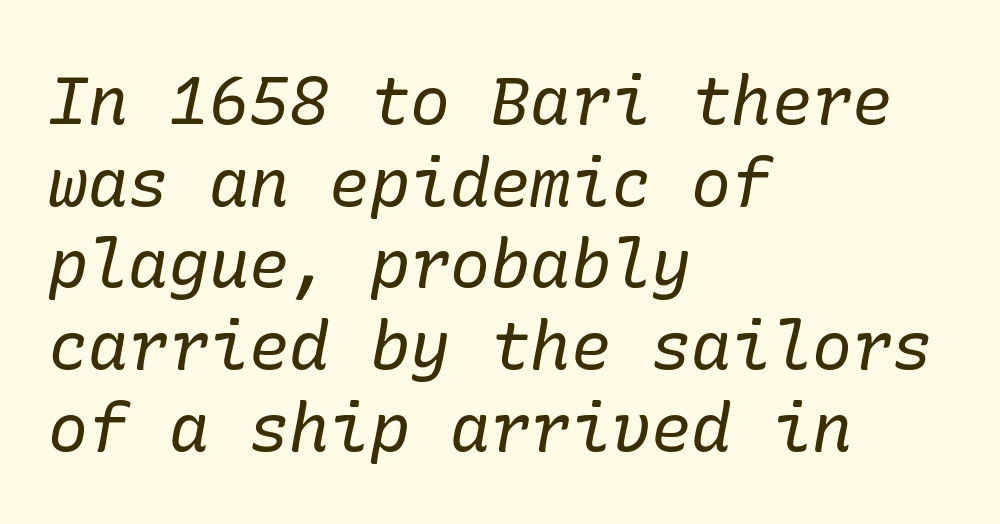
Check under the words: just untouched page. The letters are slanted; this is an italic face. Each line starts at the same left margin while the right side varies. No chunkiness to these letters — they're not bold. Honestly, the letter spacing is just normal — you wouldn't notice it.
